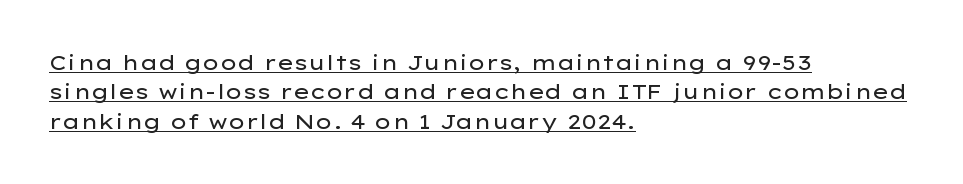
{"italic": "no", "bold": "no", "underline": "yes", "align": "left", "line_spacing": "normal", "line_spacing_ratio": 1.4, "letter_spacing": "normal", "letter_spacing_em": 0.0, "glyph_px": 21}
